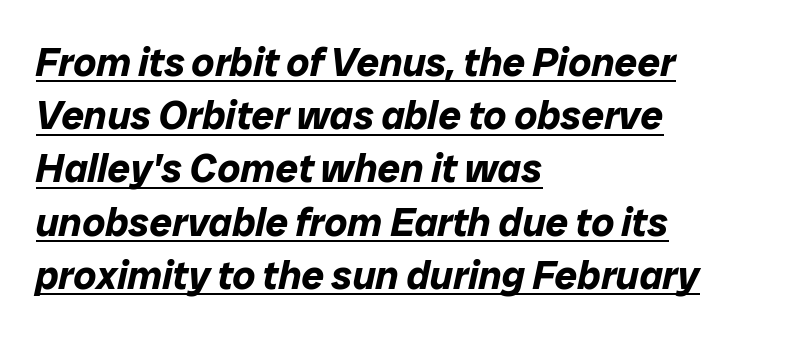
Bold? Absolutely — the strokes are thick and heavy. This block has exactly the height ordinary leading produces. The glyphs are accompanied by a horizontal stroke just below them. Observe the ordinary spacing: letters are neighbours, not strangers. Alignment: flush left.
